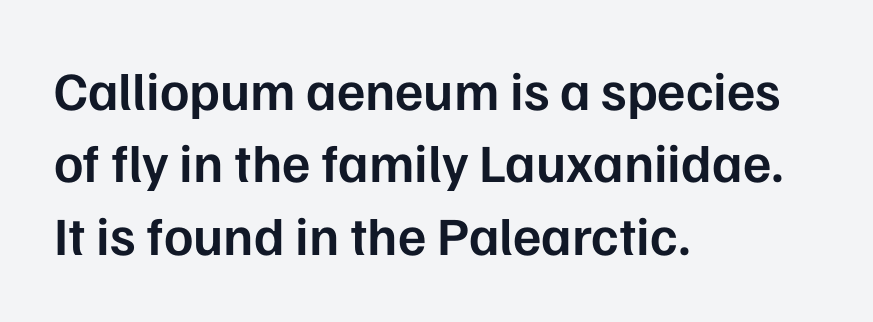
Proportional: the letters do not fall into vertical columns. The strokes are fattened partway — semibold, not bold. The letterforms sit shoulder to shoulder at normal distance. The lettering stays uniformly vertical, giving the passage a roman look.
